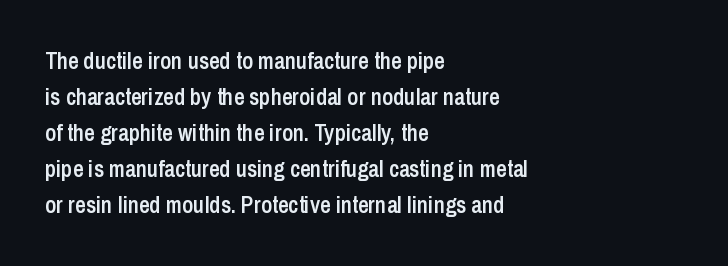
{"italic": "no", "bold": "semi", "underline": "no", "align": "left", "line_spacing": "normal", "line_spacing_ratio": 1.56, "letter_spacing": "normal", "letter_spacing_em": 0.0, "glyph_px": 23}
